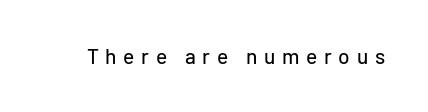
{"italic": "no", "underline": "no", "letter_spacing": "wide", "letter_spacing_em": 0.32, "glyph_px": 21}
